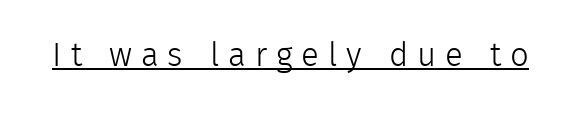
Q: Is the text bold? A: No.
Q: Is the text italic (slanted)? A: No, it is upright.
Q: Is the typeface a serif or a sans-serif typeface? A: Sans-serif.
Q: Is the text underlined? A: Yes.
Q: Is the spacing between letters normal or unusually wide? A: Unusually wide.
Q: Width (condensed, normal, or wide)? A: Normal.
Q: x-height? A: Medium.
Q: Monospaced? A: No.
